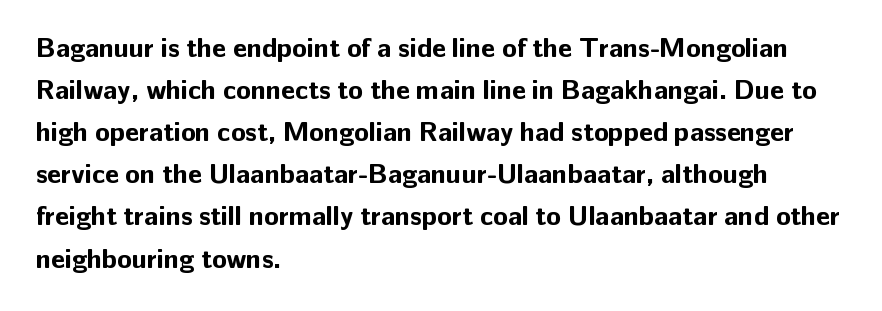
Nothing unusual about the tracking: characters are spaced as the font intends. Layout note: lines flush left. Does the lettering tilt? It doesn't — this is upright. The characters look thick and weighty, a clear bold. If you measured baseline to baseline, you'd find a middling distance. Underlining? Definitely not there.
